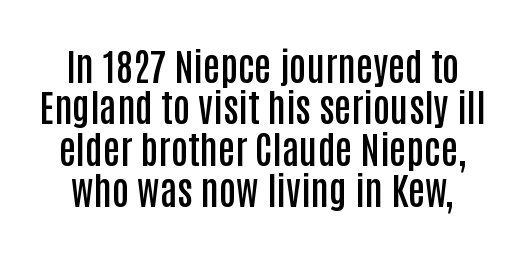
{"serif": "no", "italic": "no", "bold": "semi", "weight": "semibold", "width": "condensed", "stroke_contrast": "low", "x_height": "large", "monospaced": "no", "underline": "no", "line_spacing": "tight", "line_spacing_ratio": 1.09, "letter_spacing": "normal", "letter_spacing_em": 0.0, "glyph_px": 38}
